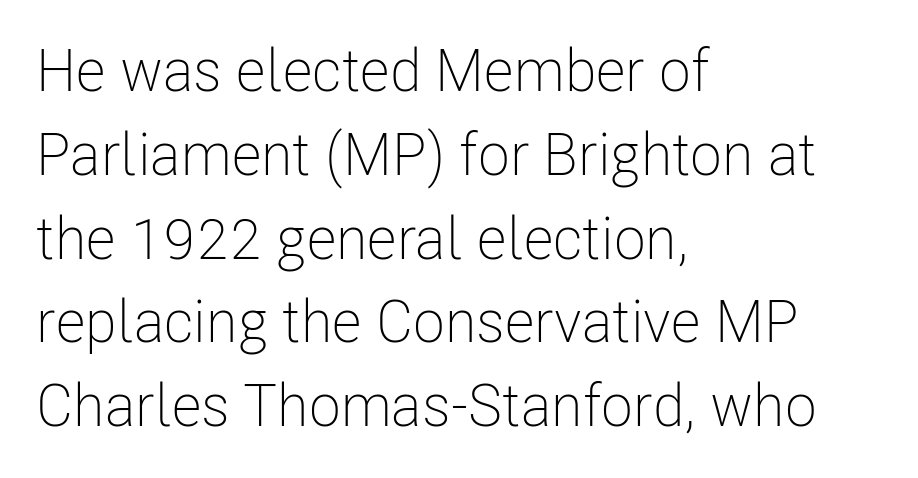
{"serif": "no", "italic": "no", "bold": "no", "weight": "light", "width": "condensed", "stroke_contrast": "low", "x_height": "medium", "monospaced": "no", "underline": "no", "align": "left", "line_spacing": "normal", "line_spacing_ratio": 1.42, "letter_spacing": "normal", "letter_spacing_em": 0.0, "glyph_px": 59}
